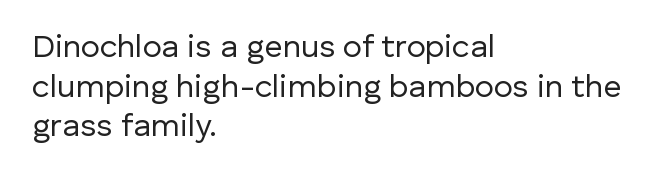
{"serif": "no", "italic": "no", "bold": "no", "weight": "regular", "width": "normal", "stroke_contrast": "low", "x_height": "medium", "monospaced": "no", "underline": "no", "align": "left", "line_spacing_ratio": 1.24, "letter_spacing": "normal", "letter_spacing_em": 0.0, "glyph_px": 32}
